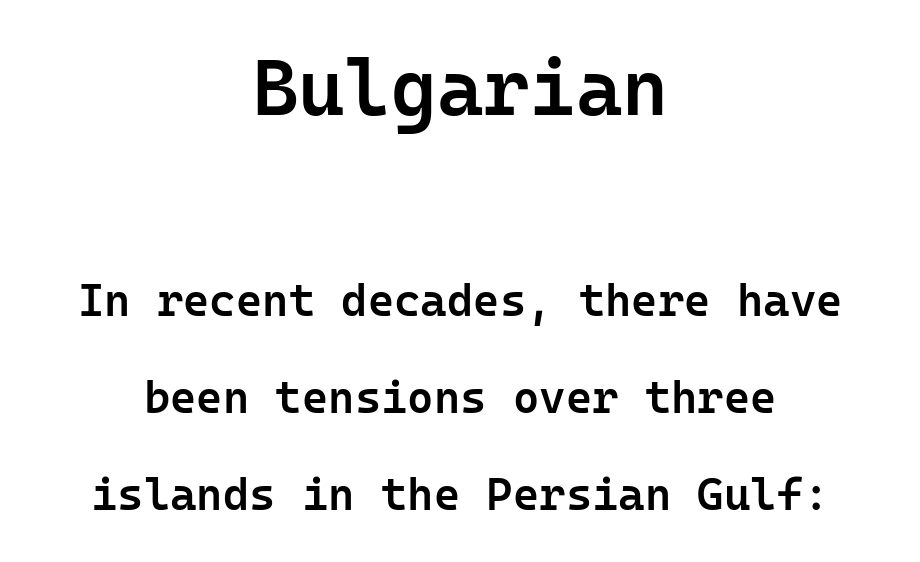
The space beneath each line is pristine and unruled. Regarding leading, the lines here are spaced well apart. Default kerning and tracking; the words read as compact shapes. Compared with an ordinary text face, these strokes are moderately heavier — a semibold. Each letter's strokes conclude bluntly, with no projecting serifs.
